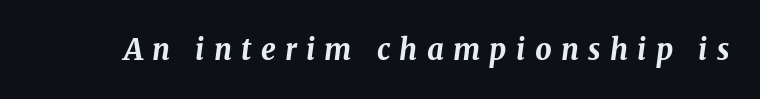
You could not count columns in this text — the font is proportionally spaced. Does the weight exceed regular? Yes, all the way to bold. There's an unmistakable incline to the writing here. Between one letter and the next there's a generous, obvious gap. The space directly below the letters is spotless.
